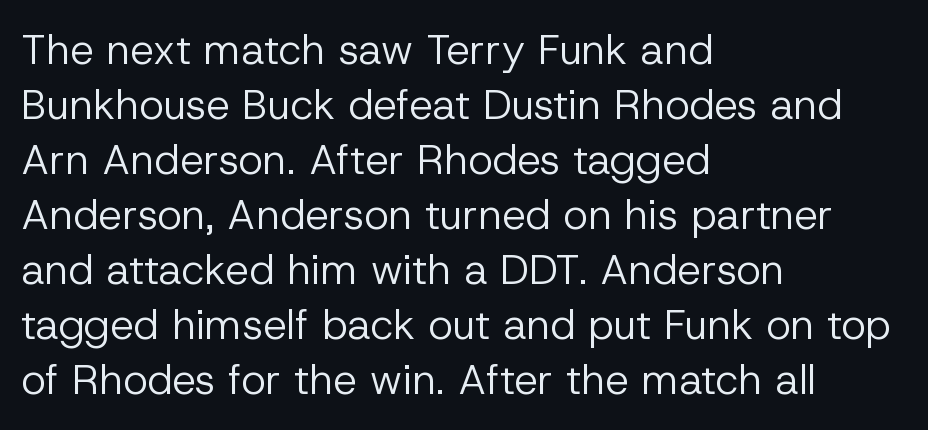
{"serif": "no", "italic": "no", "bold": "no", "weight": "regular", "width": "normal", "stroke_contrast": "low", "x_height": "medium", "monospaced": "no", "underline": "no", "align": "left", "line_spacing": "normal", "line_spacing_ratio": 1.31, "letter_spacing": "normal", "letter_spacing_em": 0.0, "glyph_px": 42}
